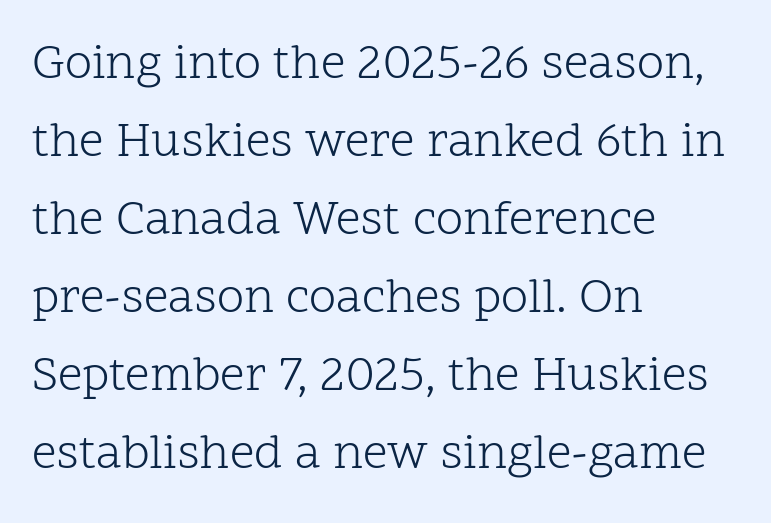
{"serif": "yes", "italic": "no", "bold": "no", "weight": "light", "width": "normal", "stroke_contrast": "low", "x_height": "medium", "monospaced": "no", "underline": "no", "align": "left", "line_spacing": "normal", "line_spacing_ratio": 1.59, "letter_spacing": "normal", "letter_spacing_em": 0.0, "glyph_px": 49}
